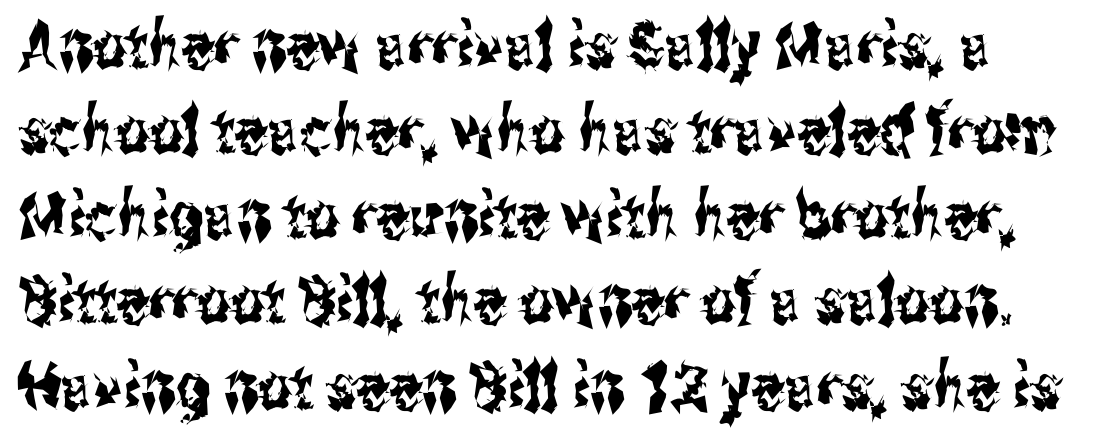
Here the glyphs are tracked normally, forming tight word shapes. Vertical strokes here are truly vertical. Underline: absent. The passage shown is typeset with a sans-serif family. Do the characters align in a grid? No, the font is proportional.
